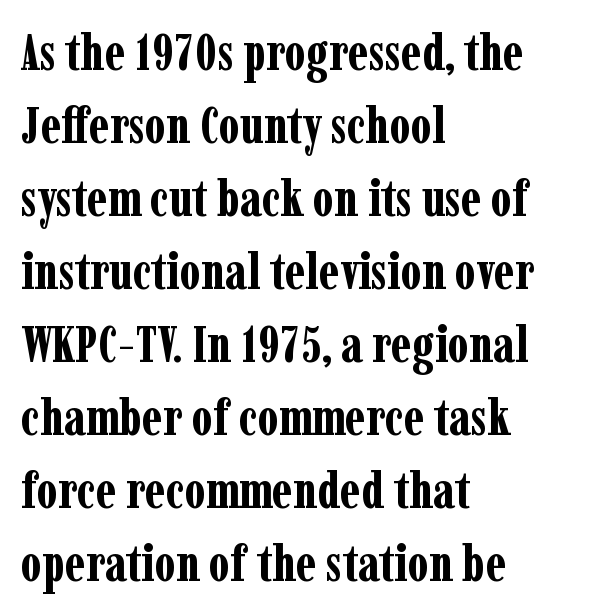
In terms of weight, the rendering is a true, heavy bold. The passage shown is typed in a proportional face where columns would drift. Tracking value appears to be zero — textbook default spacing. Alignment: flush left. The characters display serif detailing at their extremities. Lines of text with bare space underneath.
